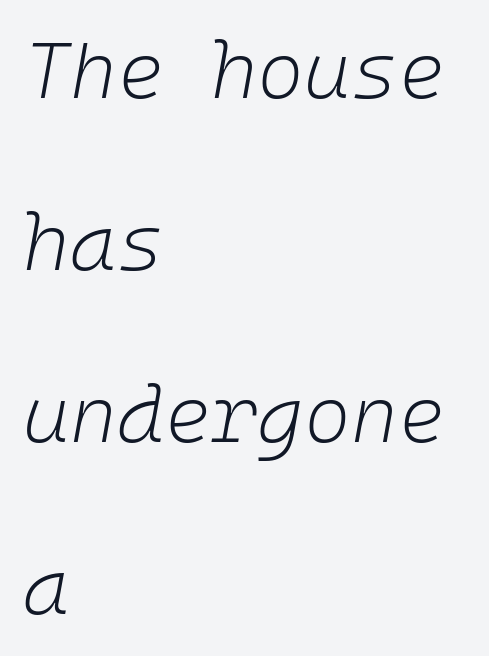
The baseline area is clear. Bold? No — there's no thickening of the strokes. The line-height multiplier appears high, well above default. The rendering uses typewriter-style spacing with identical character cells. An italicized treatment has been applied to the whole sample.
